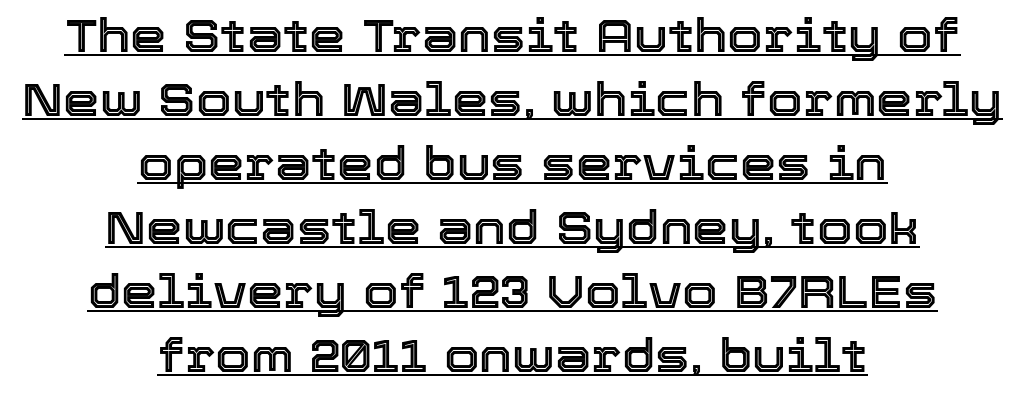
Q: Is the text italic (slanted)? A: No, it is upright.
Q: Is the text underlined? A: Yes.
Q: How is the paragraph aligned? A: Centered.
Q: Is the spacing between letters normal or unusually wide? A: Normal.
Q: Is the spacing between lines tight, normal or loose? A: Normal.
Q: Width (condensed, normal, or wide)? A: Normal.
Q: x-height? A: Medium.
Q: Monospaced? A: No.
